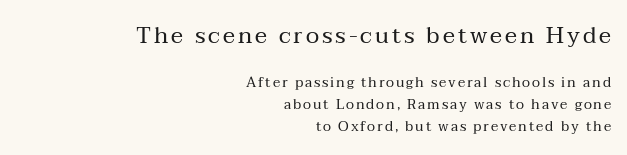
The image shows 23 px text type, upright; set right-aligned, normal line spacing (1.56x), not underlined; the first (top) block is 1.64x larger.
